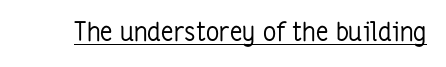
Q: Is the text bold? A: No.
Q: Is the text italic (slanted)? A: No, it is upright.
Q: Is the text underlined? A: Yes.
Q: Is the spacing between letters normal or unusually wide? A: Normal.
